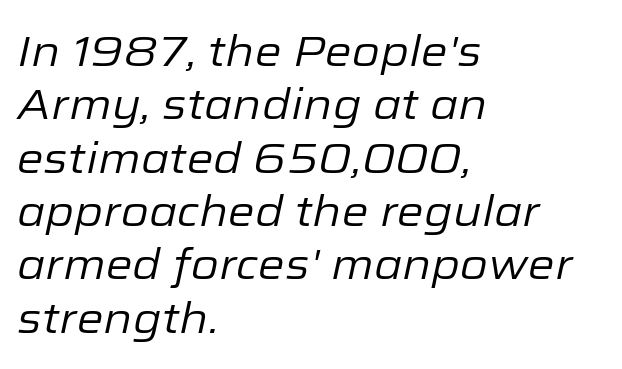
{"italic": "yes", "lean": "right", "slant_degrees": 12, "bold": "no", "weight": "regular", "width": "normal", "stroke_contrast": "low", "x_height": "medium", "monospaced": "no", "underline": "no", "align": "left", "line_spacing_ratio": 1.24, "letter_spacing": "normal", "letter_spacing_em": 0.0, "glyph_px": 43}
